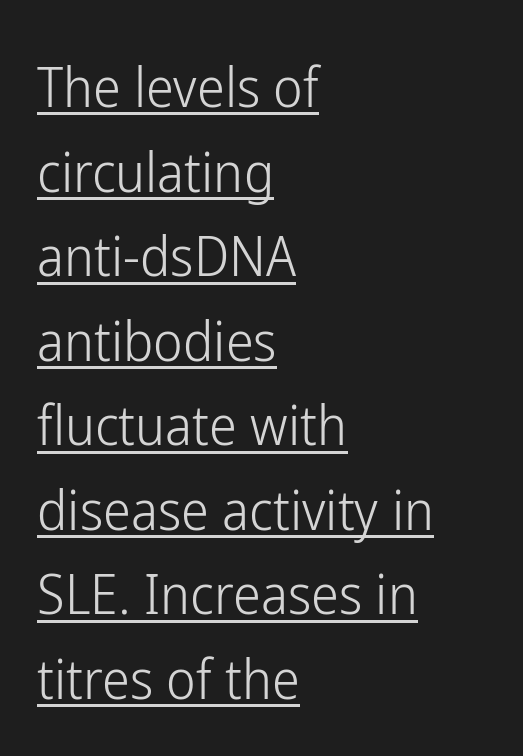
{"serif": "no", "italic": "no", "bold": "no", "weight": "light", "width": "condensed", "stroke_contrast": "low", "x_height": "medium", "monospaced": "no", "underline": "yes", "align": "left", "line_spacing": "normal", "line_spacing_ratio": 1.51, "letter_spacing": "normal", "letter_spacing_em": 0.0, "glyph_px": 56}
